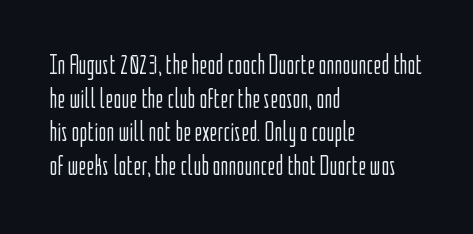
{"italic": "no", "bold": "no", "underline": "no", "align": "left", "line_spacing": "normal", "line_spacing_ratio": 1.25, "letter_spacing": "normal", "letter_spacing_em": 0.0, "glyph_px": 27}
